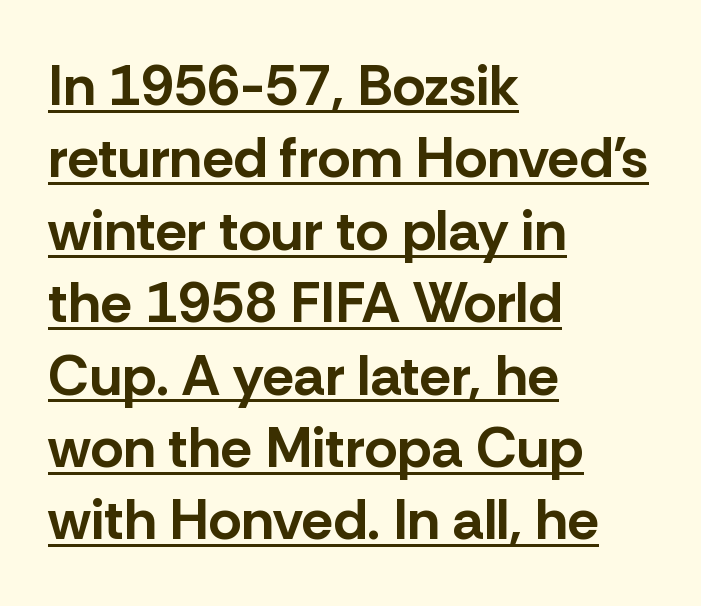
Q: Is the text bold? A: Yes.
Q: Is the text italic (slanted)? A: No, it is upright.
Q: Is the typeface a serif or a sans-serif typeface? A: Sans-serif.
Q: Is the text underlined? A: Yes.
Q: How is the paragraph aligned? A: Left-aligned.
Q: Is the spacing between letters normal or unusually wide? A: Normal.
Q: Is the spacing between lines tight, normal or loose? A: Normal.
Q: Width (condensed, normal, or wide)? A: Normal.
Q: Stroke contrast? A: Low.
Q: x-height? A: Medium.
Q: Monospaced? A: No.
